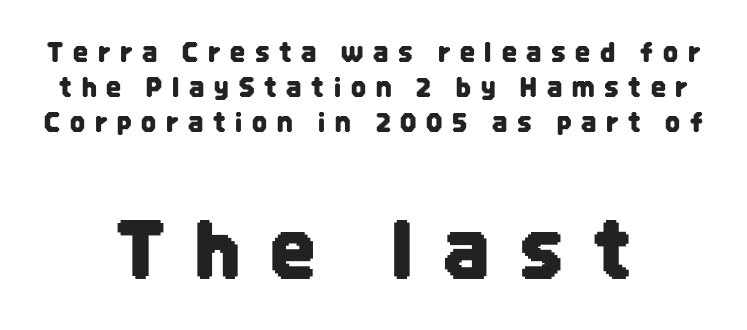
Only glyphs here, with clear space below each row. Casual observation: everything's sitting right in the middle. Does the leading feel generous? No, just average. The type is letterspaced generously, with wide tracking. Unlike italic type, these characters show no tilt at all.
